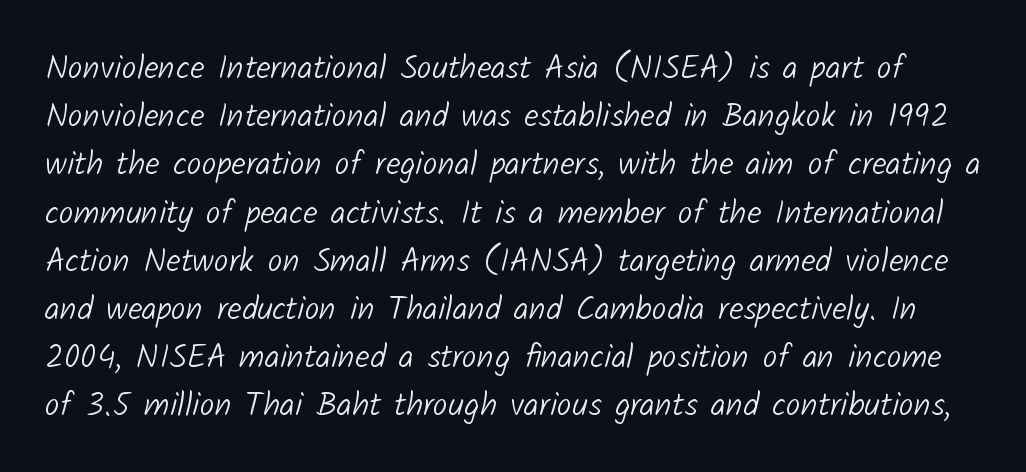
Honestly, the letter spacing is just normal — you wouldn't notice it. The letters carry no serifs — their stems end cleanly without finishing strokes. Clear beneath every line of the passage. The designer left line spacing at the default. The font sits on the lighter half of the weight spectrum, regular included.
